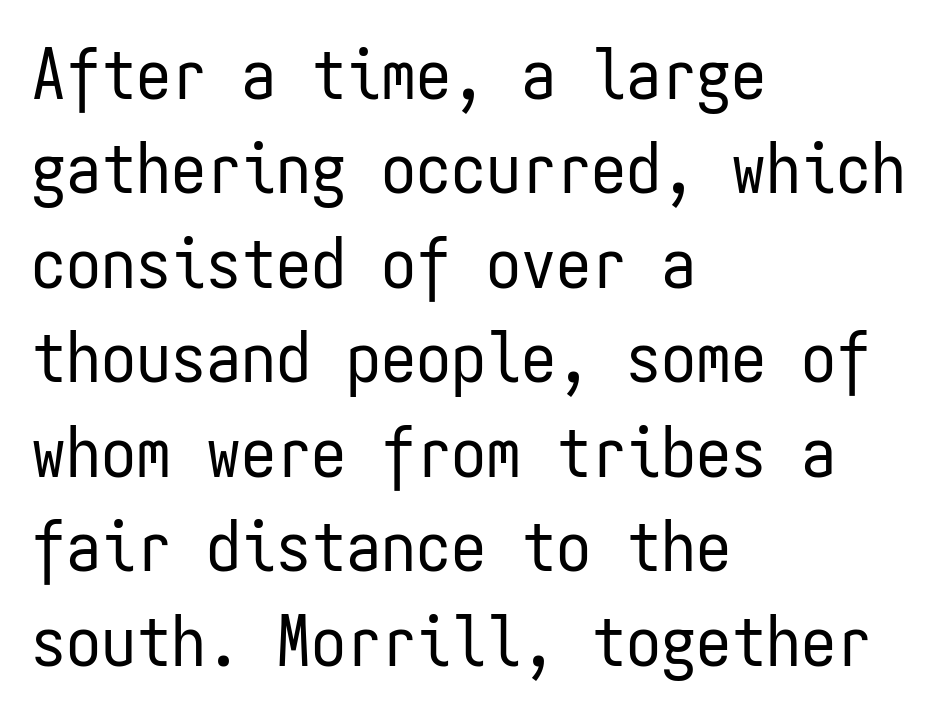
The rendering keeps characters at their native spacing. This sample uses an upright cut, with every glyph sitting square on the baseline. Observe the absence of serifs on each vertical stroke in this sample. The passage shown is typed in a monospace face where columns stay perfectly aligned. Unmarked baselines from the first word to the last.
